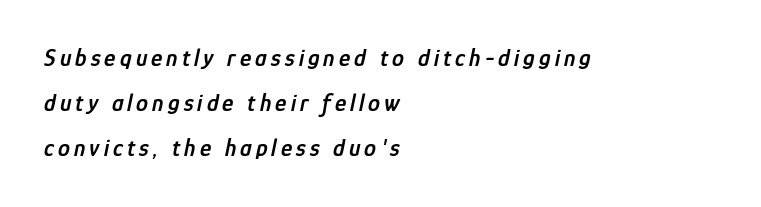
Q: Is the text bold? A: Semi-bold.
Q: Is the text italic (slanted)? A: Yes, it leans right by about 12 degrees.
Q: Is the text underlined? A: No.
Q: How is the paragraph aligned? A: Left-aligned.
